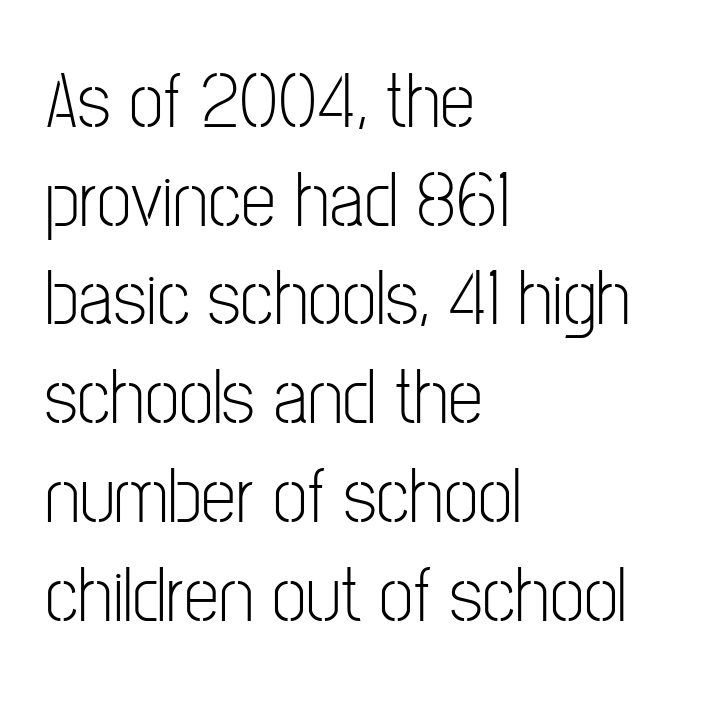
Q: Is the text bold? A: No.
Q: Is the text italic (slanted)? A: No, it is upright.
Q: Is the typeface a serif or a sans-serif typeface? A: Sans-serif.
Q: Is the text underlined? A: No.
Q: How is the paragraph aligned? A: Left-aligned.
Q: Is the spacing between letters normal or unusually wide? A: Normal.
Q: Is the spacing between lines tight, normal or loose? A: Normal.
Q: Width (condensed, normal, or wide)? A: Condensed.
Q: Stroke contrast? A: Low.
Q: x-height? A: Medium.
Q: Monospaced? A: No.
